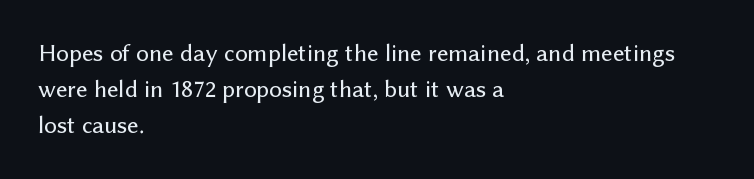
{"italic": "no", "underline": "no", "align": "left", "line_spacing": "normal", "line_spacing_ratio": 1.44, "letter_spacing": "normal", "letter_spacing_em": 0.0, "glyph_px": 25}
